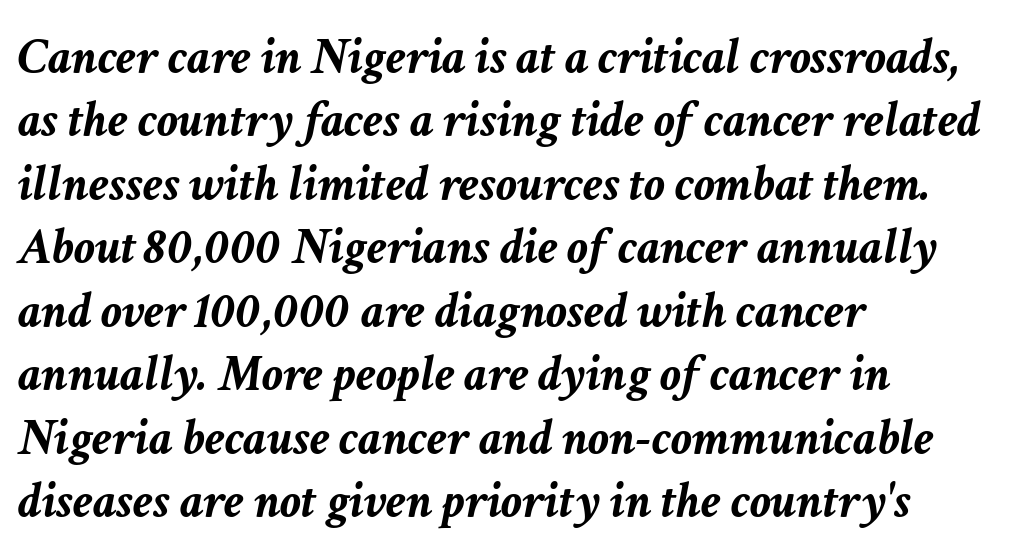
Q: Is the text bold? A: Yes.
Q: Is the text italic (slanted)? A: Yes, it leans right by about 11 degrees.
Q: Is the text underlined? A: No.
Q: How is the paragraph aligned? A: Left-aligned.
Q: Is the spacing between letters normal or unusually wide? A: Normal.
Q: Width (condensed, normal, or wide)? A: Normal.
Q: Stroke contrast? A: Low.
Q: x-height? A: Medium.
Q: Monospaced? A: No.
